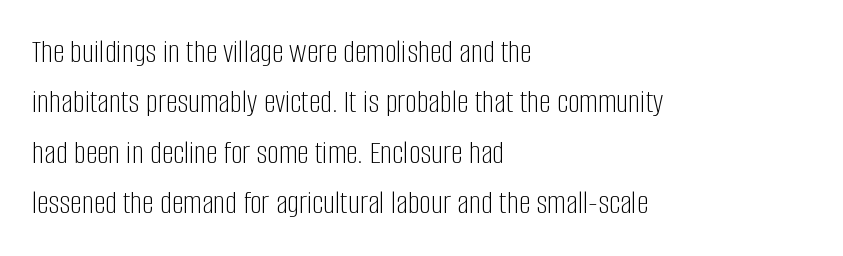
{"serif": "no", "italic": "no", "bold": "no", "weight": "light", "width": "condensed", "stroke_contrast": "low", "x_height": "large", "monospaced": "no", "underline": "no", "align": "left", "line_spacing": "normal", "line_spacing_ratio": 1.53, "letter_spacing": "normal", "letter_spacing_em": 0.0, "glyph_px": 33}
